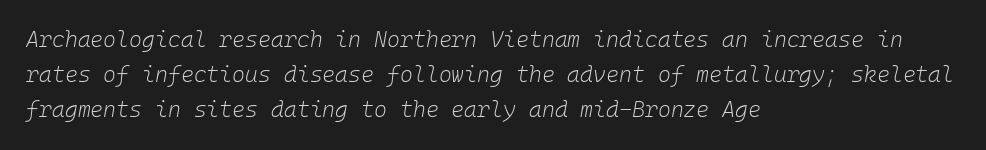
Q: Is the text bold? A: No.
Q: Is the text italic (slanted)? A: Yes, it leans right by about 10 degrees.
Q: Is the text underlined? A: No.
Q: How is the paragraph aligned? A: Left-aligned.
Q: Is the spacing between letters normal or unusually wide? A: Normal.
Q: Is the spacing between lines tight, normal or loose? A: Normal.
